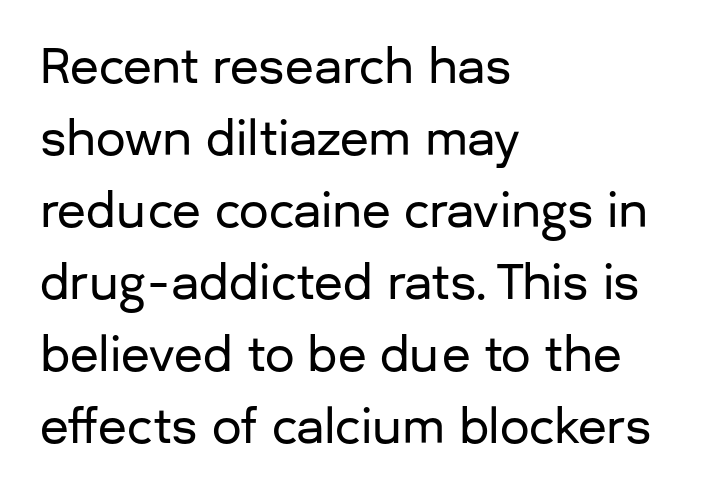
{"serif": "no", "italic": "no", "width": "normal", "stroke_contrast": "low", "x_height": "medium", "monospaced": "no", "underline": "no", "align": "left", "line_spacing": "normal", "line_spacing_ratio": 1.53, "letter_spacing": "normal", "letter_spacing_em": 0.0, "glyph_px": 47}
